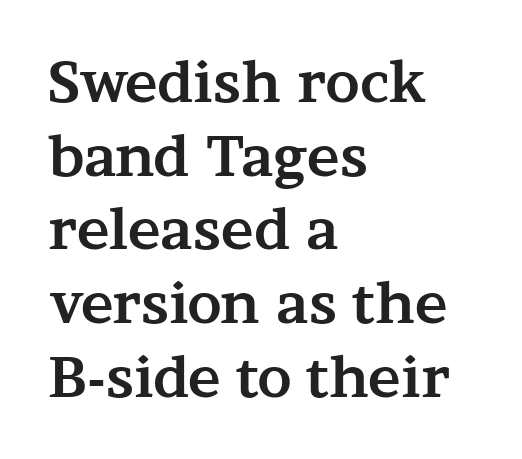
Q: Is the text bold? A: Yes.
Q: Is the text italic (slanted)? A: No, it is upright.
Q: Is the typeface a serif or a sans-serif typeface? A: Serif.
Q: Is the text underlined? A: No.
Q: How is the paragraph aligned? A: Left-aligned.
Q: Is the spacing between letters normal or unusually wide? A: Normal.
Q: Is the spacing between lines tight, normal or loose? A: Normal.
Q: Width (condensed, normal, or wide)? A: Wide.
Q: Stroke contrast? A: Medium.
Q: x-height? A: Medium.
Q: Monospaced? A: No.
